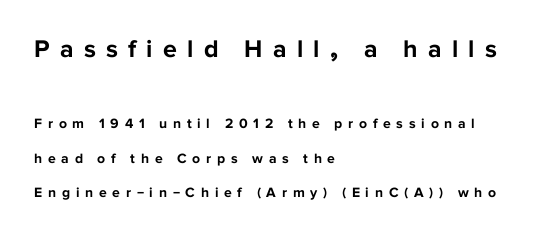
Q: Is the text bold? A: Yes.
Q: Is the text italic (slanted)? A: No, it is upright.
Q: Is the text underlined? A: No.
Q: How is the paragraph aligned? A: Left-aligned.
Q: Is the spacing between letters normal or unusually wide? A: Unusually wide.
Q: Is the spacing between lines tight, normal or loose? A: Loose.
Q: Which block of text is set in a larger size, the first (top) or the second (bottom)? A: The first (top) one.
